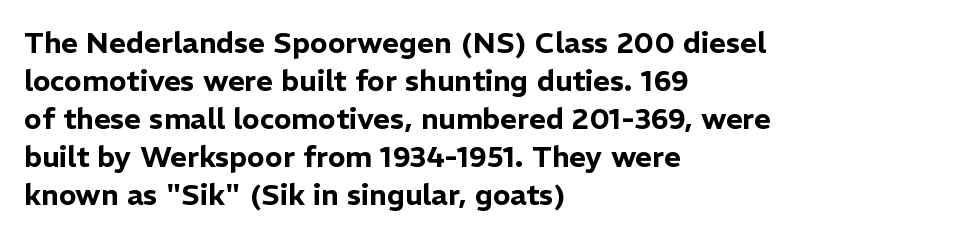
Nothing sits at the stroke ends, so this counts as sans-serif. Characters follow at the spacing the type designer built in. In terms of leading, this rendering sits right in the middle. Words float on clear page, feet unadorned. One-word summary of the alignment: left.
